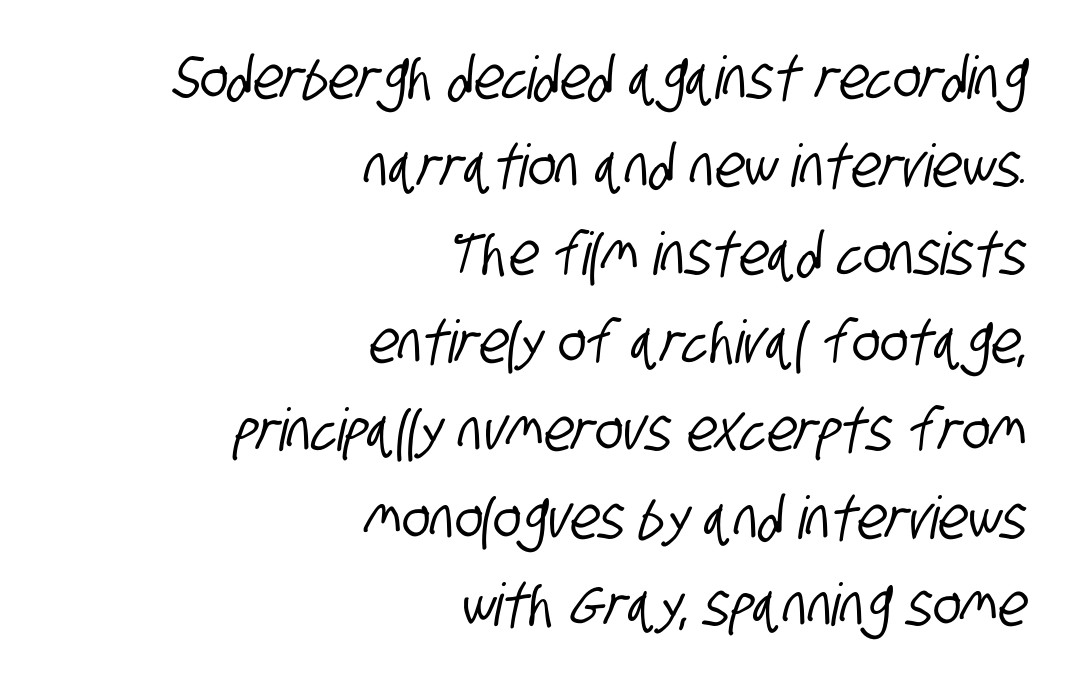
{"serif": "no", "width": "condensed", "stroke_contrast": "low", "x_height": "large", "monospaced": "no", "underline": "no", "align": "right", "line_spacing": "normal", "line_spacing_ratio": 1.49, "letter_spacing": "normal", "letter_spacing_em": 0.0, "glyph_px": 59}
